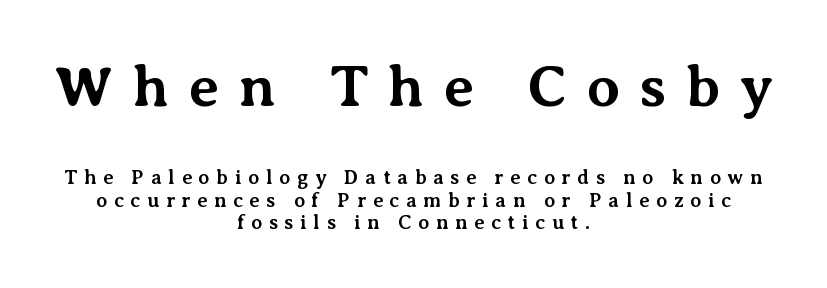
Q: Is the text bold? A: Yes.
Q: Is the text italic (slanted)? A: No, it is upright.
Q: Is the typeface a serif or a sans-serif typeface? A: Serif.
Q: Is the text underlined? A: No.
Q: How is the paragraph aligned? A: Centered.
Q: Is the spacing between letters normal or unusually wide? A: Unusually wide.
Q: Is the spacing between lines tight, normal or loose? A: Tight.
Q: Which block of text is set in a larger size, the first (top) or the second (bottom)? A: The first (top) one.
Q: Width (condensed, normal, or wide)? A: Normal.
Q: Stroke contrast? A: Medium.
Q: x-height? A: Medium.
Q: Monospaced? A: No.
